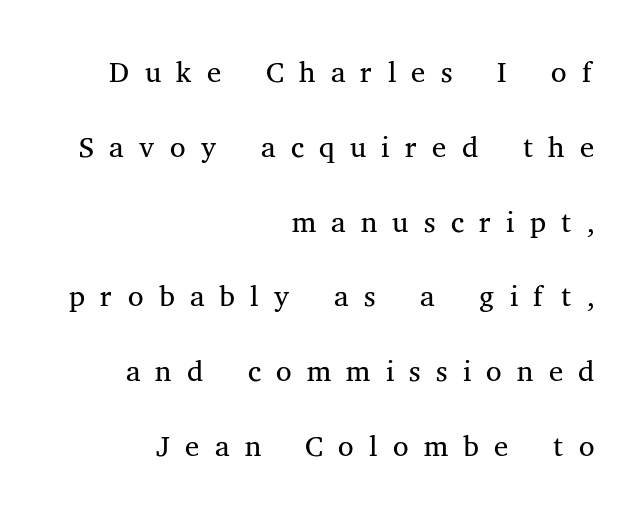
Q: Is the text bold? A: No.
Q: Is the text italic (slanted)? A: No, it is upright.
Q: Is the typeface a serif or a sans-serif typeface? A: Serif.
Q: Is the text underlined? A: No.
Q: How is the paragraph aligned? A: Right-aligned.
Q: Is the spacing between letters normal or unusually wide? A: Unusually wide.
Q: Is the spacing between lines tight, normal or loose? A: Normal.
Q: Width (condensed, normal, or wide)? A: Normal.
Q: Stroke contrast? A: Medium.
Q: x-height? A: Medium.
Q: Monospaced? A: No.
